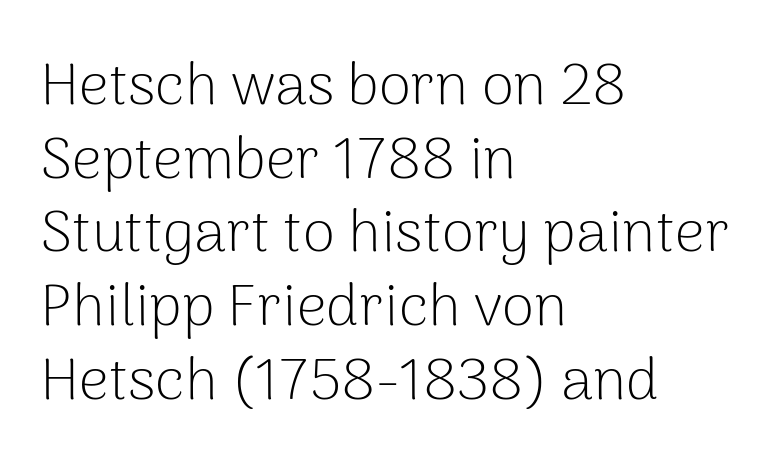
{"serif": "no", "italic": "no", "bold": "no", "weight": "light", "width": "normal", "stroke_contrast": "low", "x_height": "medium", "monospaced": "no", "underline": "no", "align": "left", "line_spacing": "normal", "line_spacing_ratio": 1.25, "letter_spacing": "normal", "letter_spacing_em": 0.0, "glyph_px": 59}
